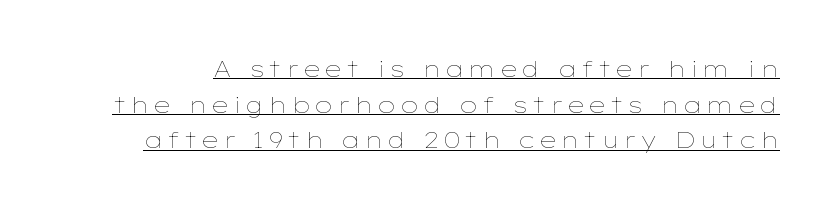
Q: Is the text bold? A: No.
Q: Is the text italic (slanted)? A: No, it is upright.
Q: Is the text underlined? A: Yes.
Q: Is the spacing between lines tight, normal or loose? A: Normal.
